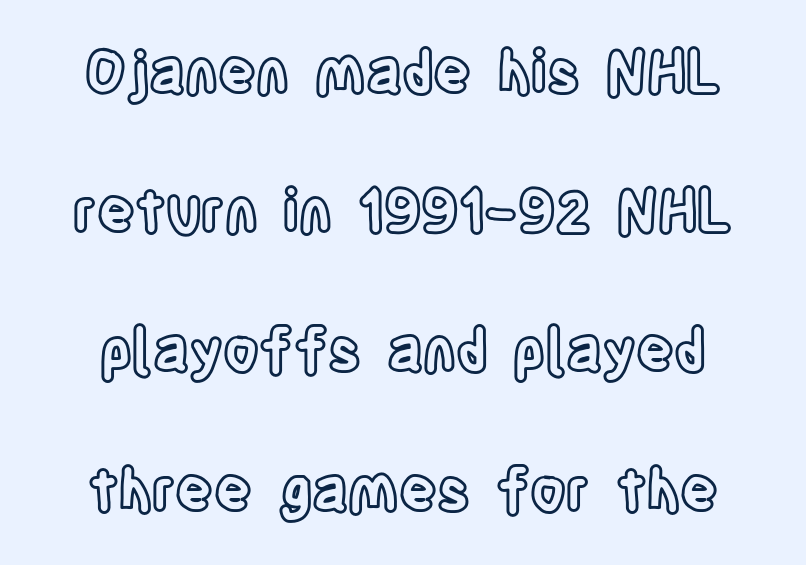
The image shows 58 px condensed type, upright; set loose line spacing (2.4x), normal letter spacing, not underlined; a large x-height.
